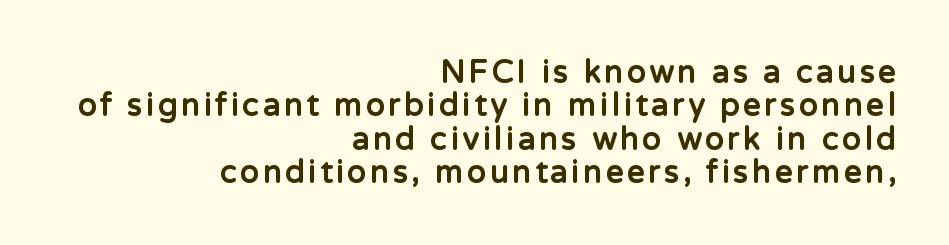
The image shows 31 px bold sans-serif type, upright; set right-aligned, tight line spacing (1.08x), not underlined; low stroke contrast and a medium x-height.
